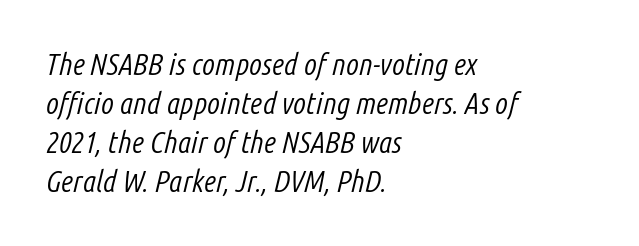
Notice how the stems are inclined rather than vertical — that's the hallmark of italics. Horizontally, the lines are justified to the leading edge only. If you measured baseline to baseline, you'd find a middling distance. The gaps between neighbouring characters are ordinary and unremarkable. A typesetter would call this proportional, since set widths differ per character. Stroke mass is kept to a normal reading level or below.
